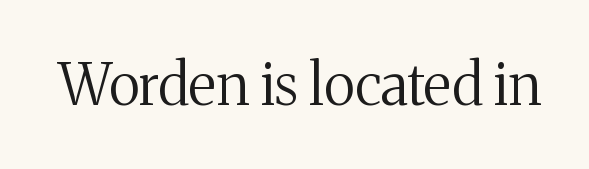
The image shows 57 px regular-weight serif type, upright; set normal letter spacing, not underlined; medium stroke contrast and a medium x-height.
